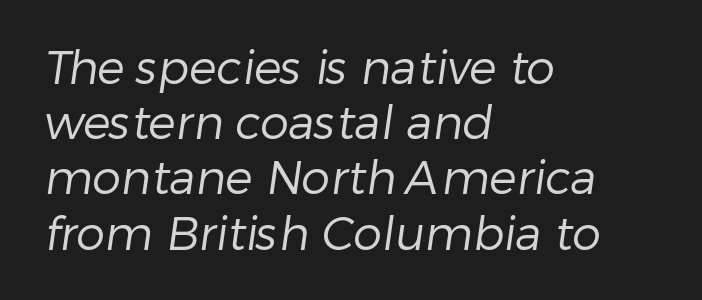
Q: Is the text bold? A: No.
Q: Is the typeface a serif or a sans-serif typeface? A: Sans-serif.
Q: Is the text underlined? A: No.
Q: How is the paragraph aligned? A: Left-aligned.
Q: Is the spacing between letters normal or unusually wide? A: Normal.
Q: Width (condensed, normal, or wide)? A: Normal.
Q: Stroke contrast? A: Low.
Q: x-height? A: Medium.
Q: Monospaced? A: No.
